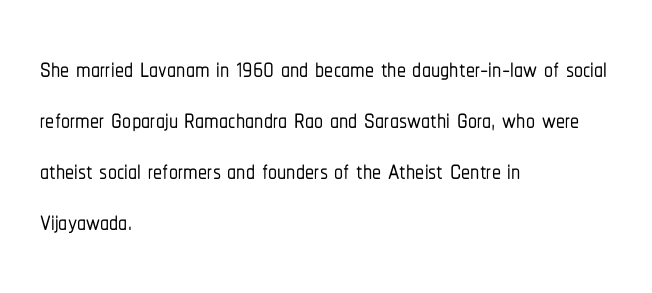
A typesetter would label this face a sans. Each new line begins a customary step beneath the previous one. The zone under the glyphs is completely vacant. Is the block centered? No — it sits flush against the left margin. Looks like regular typesetting: each glyph gets only the width it needs.
